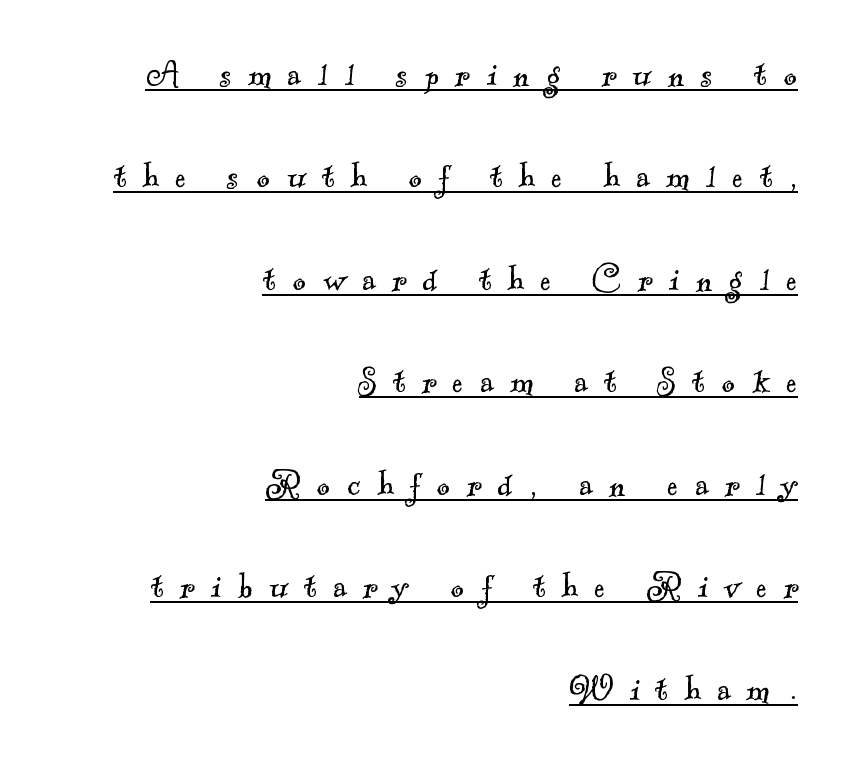
Q: Is the text bold? A: No.
Q: Is the typeface a serif or a sans-serif typeface? A: Serif.
Q: Is the text underlined? A: Yes.
Q: How is the paragraph aligned? A: Right-aligned.
Q: Is the spacing between letters normal or unusually wide? A: Unusually wide.
Q: Is the spacing between lines tight, normal or loose? A: Loose.
Q: Width (condensed, normal, or wide)? A: Normal.
Q: x-height? A: Small.
Q: Monospaced? A: No.
